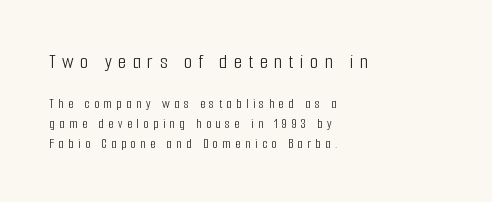
The image shows 21 px text type, upright; set left-aligned, normal line spacing (1.41x), unusually wide letter spacing (+0.31 em), not underlined; the first (top) block is 1.5x larger.
